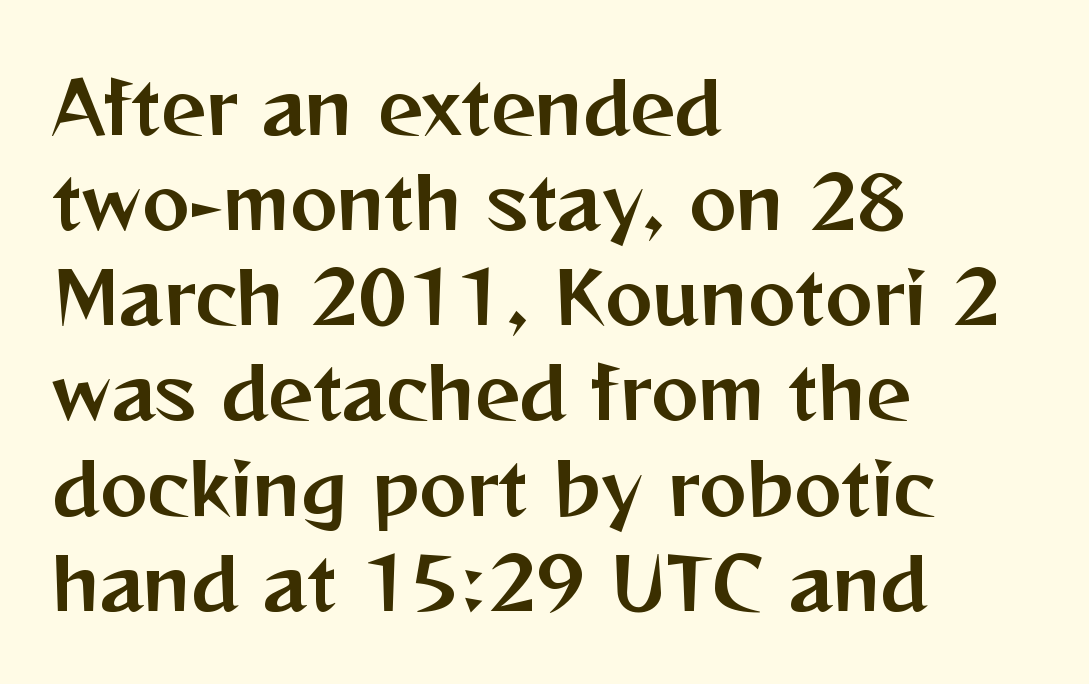
The image shows 71 px sans-serif type, upright; set left-aligned, normal line spacing (1.34x), normal letter spacing, not underlined; medium stroke contrast and a medium x-height.
